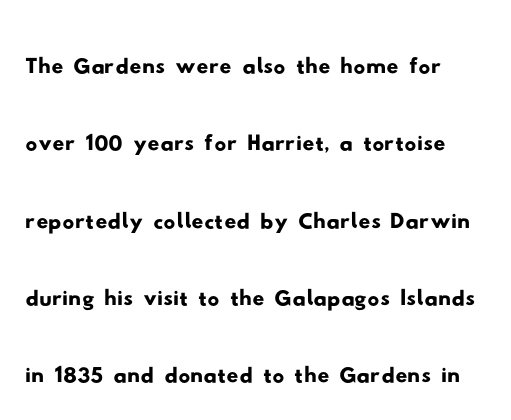
Q: Is the typeface a serif or a sans-serif typeface? A: Sans-serif.
Q: Is the text underlined? A: No.
Q: Is the spacing between letters normal or unusually wide? A: Normal.
Q: Is the spacing between lines tight, normal or loose? A: Normal.
Q: Width (condensed, normal, or wide)? A: Wide.
Q: Stroke contrast? A: Low.
Q: x-height? A: Small.
Q: Monospaced? A: No.
